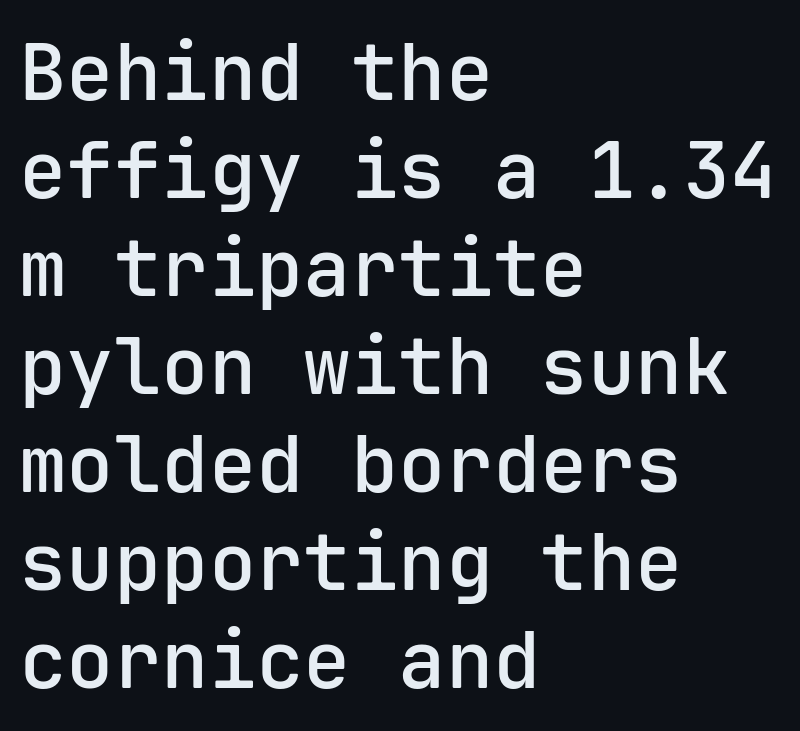
{"serif": "no", "italic": "no", "bold": "semi", "weight": "semibold", "width": "normal", "stroke_contrast": "low", "x_height": "medium", "monospaced": "yes", "underline": "no", "align": "left", "line_spacing_ratio": 1.24, "letter_spacing": "normal", "letter_spacing_em": 0.0, "glyph_px": 79}
